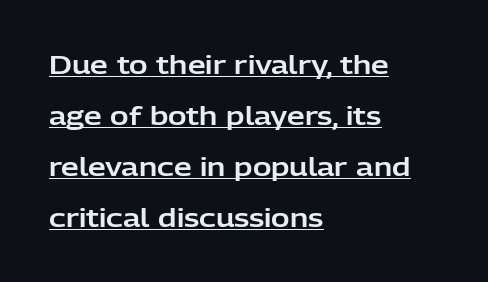
{"italic": "no", "underline": "yes", "align": "left", "line_spacing": "loose", "line_spacing_ratio": 2.04, "letter_spacing": "normal", "letter_spacing_em": 0.0, "glyph_px": 25}
